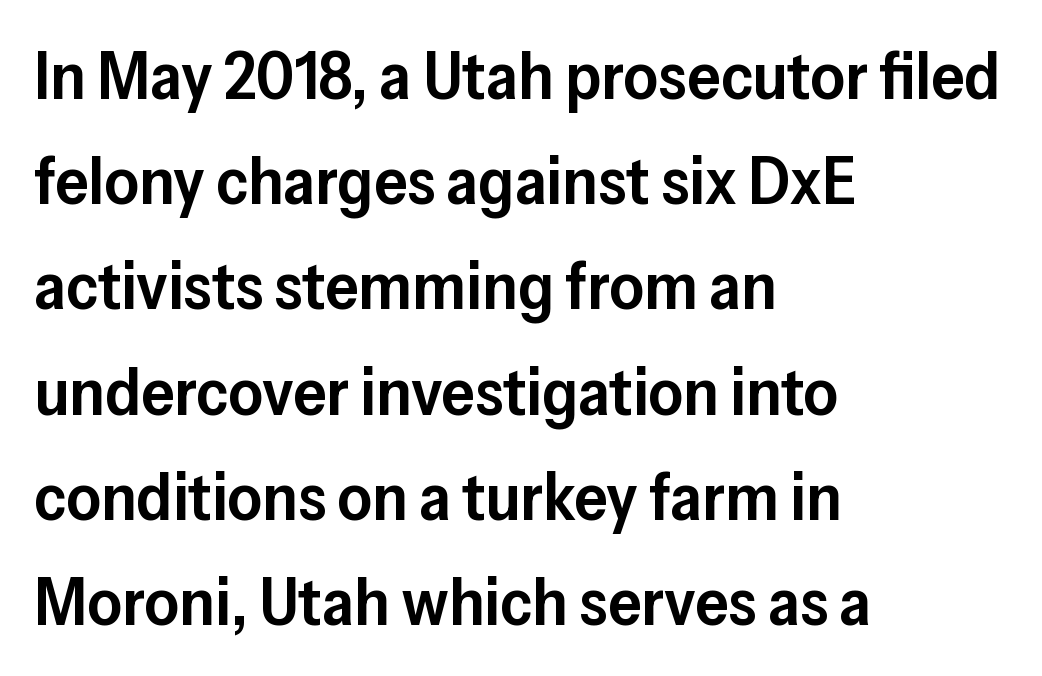
These lines are set flush left with a ragged right edge. Decoration check: the copy has no underline. Look at the stroke-to-counter ratio: somewhat heavy, a semibold. The tracking reads as untouched default to a designer's eye. No feet cap the strokes, marking this as sans-serif type. Is this a fixed-width face? No — the glyphs have proportional, varying widths.
